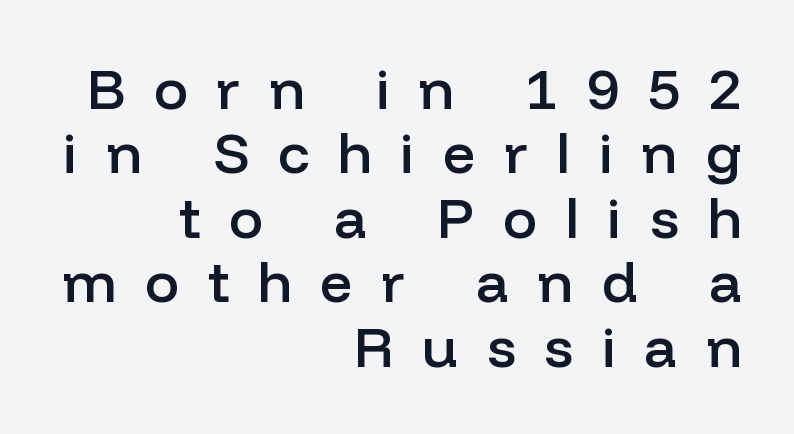
Lines of text with bare space underneath. Character widths vary here, with narrow letters taking less room than wide ones. Observe the wide spacing: letters keep a clear distance from each other. Does the lettering tilt? It doesn't — this is upright.
